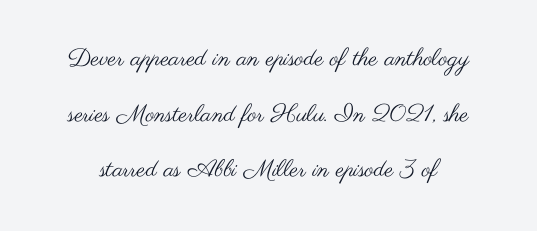
The image shows 24 px text type; set loose line spacing (2.32x), normal letter spacing, not underlined.
